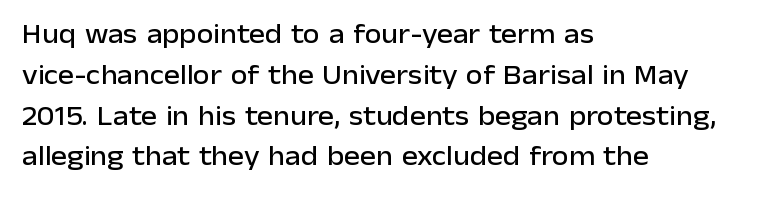
The image shows 27 px text type, upright; set left-aligned, normal line spacing (1.51x), normal letter spacing, not underlined.
